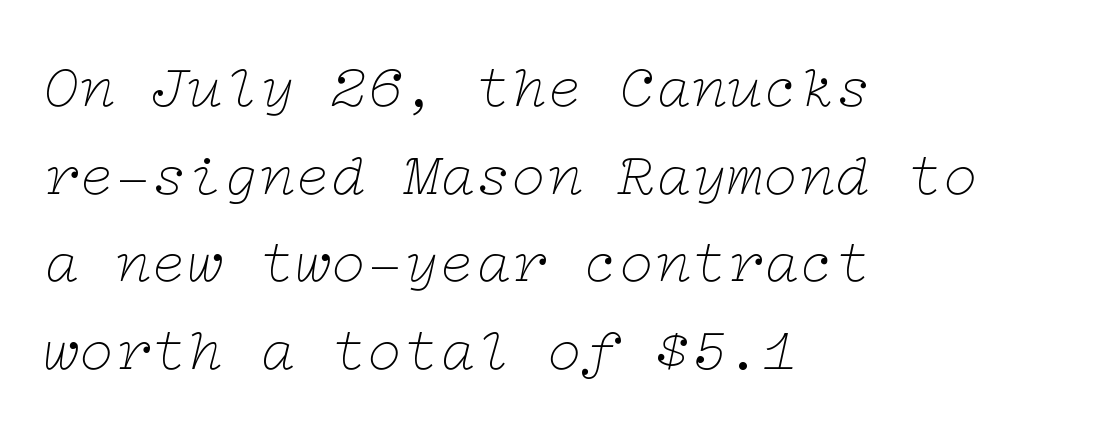
The image shows 60 px thin, wide serif type, italic (leaning right); set left-aligned, normal line spacing (1.46x), normal letter spacing, not underlined; low stroke contrast and a medium x-height.
